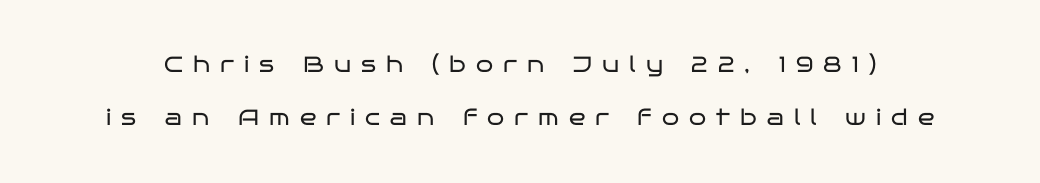
{"italic": "no", "bold": "no", "underline": "no", "line_spacing": "loose", "line_spacing_ratio": 2.41, "letter_spacing": "wide", "letter_spacing_em": 0.46, "glyph_px": 22}
